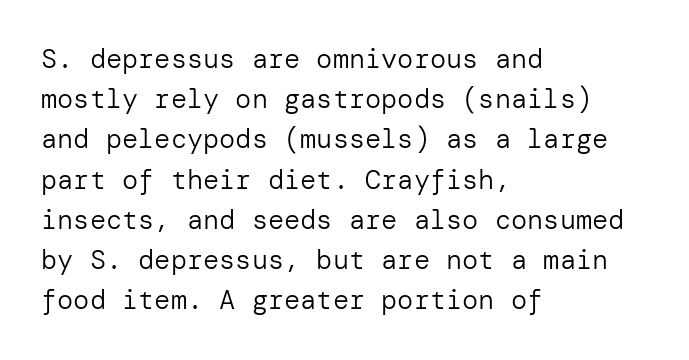
The paragraph shown leans on its left margin. Has an underline been added? It has not. The font's upright variant was chosen for this text. The cut favours lightness, reaching ordinary text weight at its darkest.
